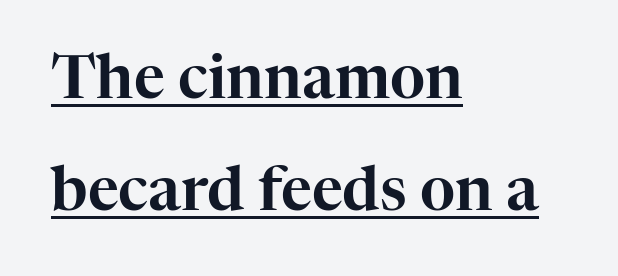
Is this a sans? No — the strokes have serifs. This sample is left-justified, so line endings fall wherever the words run out. The letters advance in unequal steps, a hallmark of proportional type. Students, observe the line beneath the letters — that is underlining.
